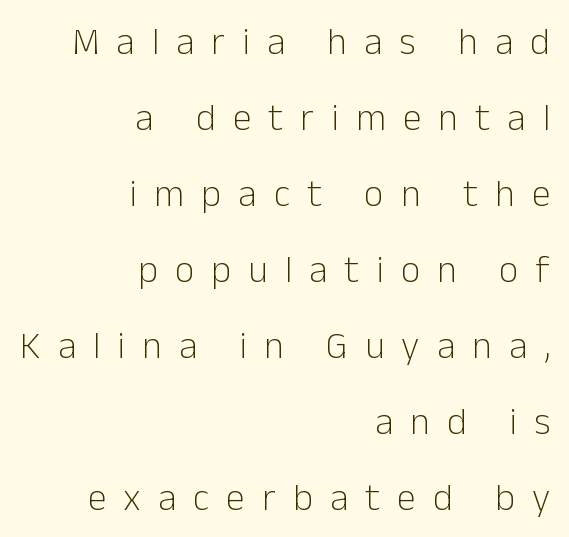
Q: Is the text bold? A: No.
Q: Is the text italic (slanted)? A: No, it is upright.
Q: Is the typeface a serif or a sans-serif typeface? A: Sans-serif.
Q: Is the text underlined? A: No.
Q: How is the paragraph aligned? A: Right-aligned.
Q: Is the spacing between letters normal or unusually wide? A: Unusually wide.
Q: Is the spacing between lines tight, normal or loose? A: Loose.
Q: Width (condensed, normal, or wide)? A: Normal.
Q: Stroke contrast? A: Low.
Q: x-height? A: Medium.
Q: Monospaced? A: No.
